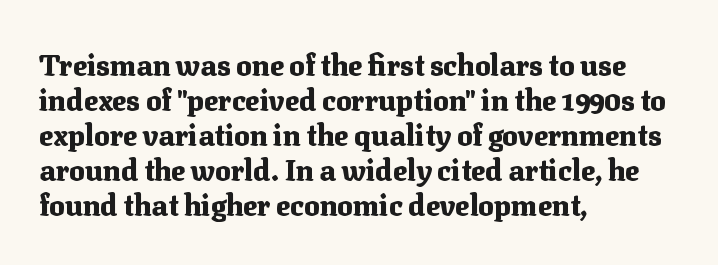
{"serif": "yes", "italic": "no", "bold": "yes", "weight": "heavy", "width": "normal", "stroke_contrast": "medium", "x_height": "medium", "monospaced": "no", "underline": "no", "align": "left", "line_spacing_ratio": 1.21, "letter_spacing": "normal", "letter_spacing_em": 0.0, "glyph_px": 29}
